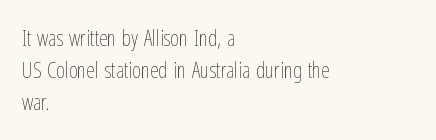
Weight: in the light-to-regular range. These lines keep a tight, regular rhythm from letter to letter. Any mark beneath the type? The region is blank. Left-aligned paragraph, ragged on the right. If you drew a line through each stem, it would be perfectly vertical. Honestly, the row spacing looks completely unremarkable.
